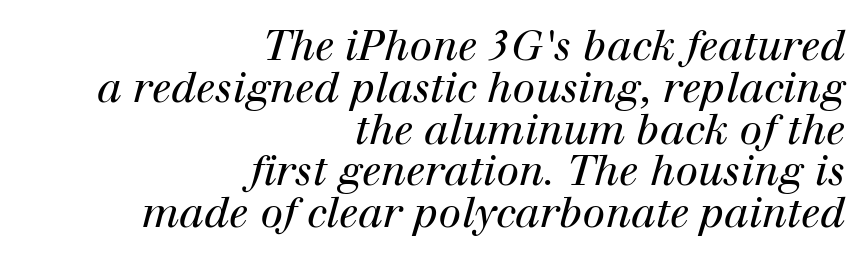
Q: Is the text bold? A: No.
Q: Is the text italic (slanted)? A: Yes, it leans right by about 12 degrees.
Q: Is the typeface a serif or a sans-serif typeface? A: Serif.
Q: Is the text underlined? A: No.
Q: How is the paragraph aligned? A: Right-aligned.
Q: Is the spacing between letters normal or unusually wide? A: Normal.
Q: Is the spacing between lines tight, normal or loose? A: Tight.
Q: Width (condensed, normal, or wide)? A: Normal.
Q: Stroke contrast? A: High.
Q: x-height? A: Medium.
Q: Monospaced? A: No.
